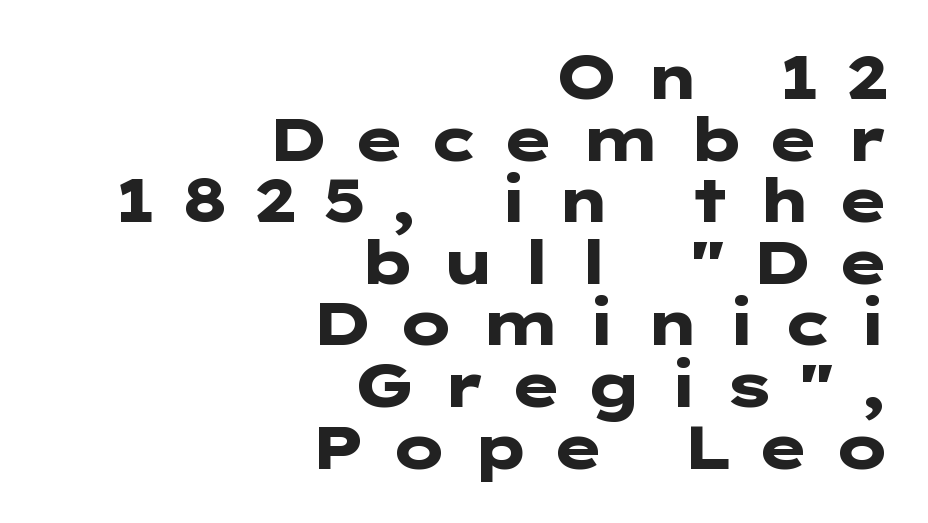
Every letter is thick-stroked: bold, no question. The string is rendered with underlining switched off. The passage is arranged like a letterhead date or caption credit — flush right. Does extra space separate the letters? Yes, quite a lot of it. The rendering uses a small line-height, squeezing the rows. Serifs: no, the terminals of the letterforms are clean.
